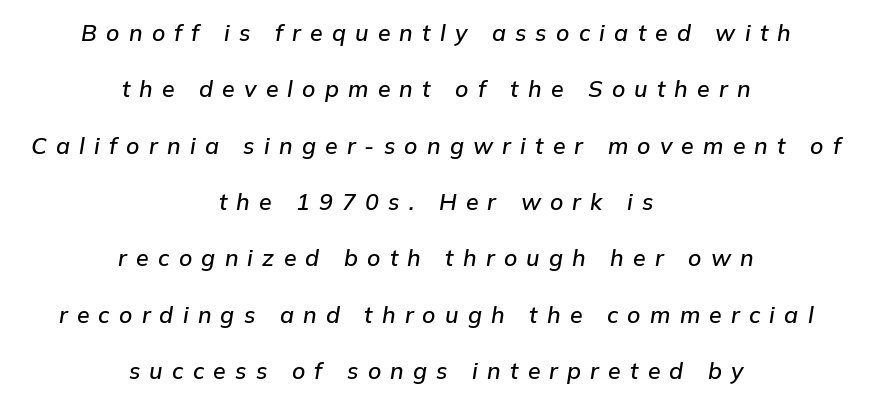
Lines of text with bare space underneath. The passage shown has open, widely tracked lettering throughout. This is oblique type, the kind used for emphasis or titles. The paragraph has two soft edges and a firm central axis. Students, observe: this is what heavily led, spacious text looks like.
